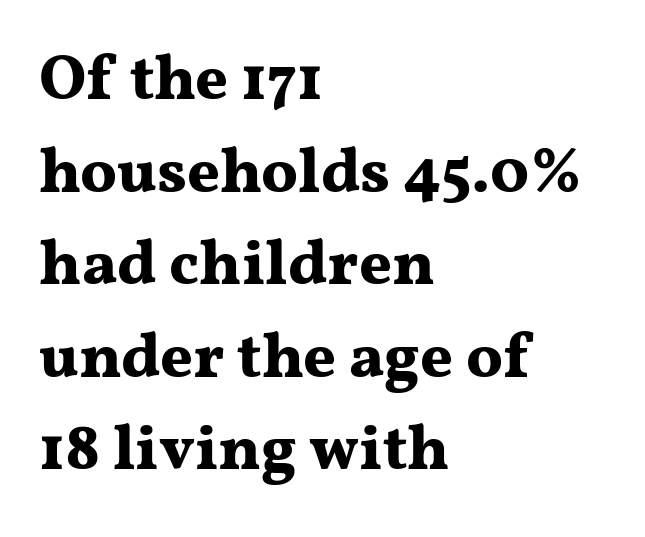
Q: Is the text bold? A: Yes.
Q: Is the text italic (slanted)? A: No, it is upright.
Q: Is the typeface a serif or a sans-serif typeface? A: Serif.
Q: Is the text underlined? A: No.
Q: How is the paragraph aligned? A: Left-aligned.
Q: Is the spacing between letters normal or unusually wide? A: Normal.
Q: Is the spacing between lines tight, normal or loose? A: Normal.
Q: Width (condensed, normal, or wide)? A: Wide.
Q: Stroke contrast? A: Medium.
Q: x-height? A: Medium.
Q: Monospaced? A: No.
